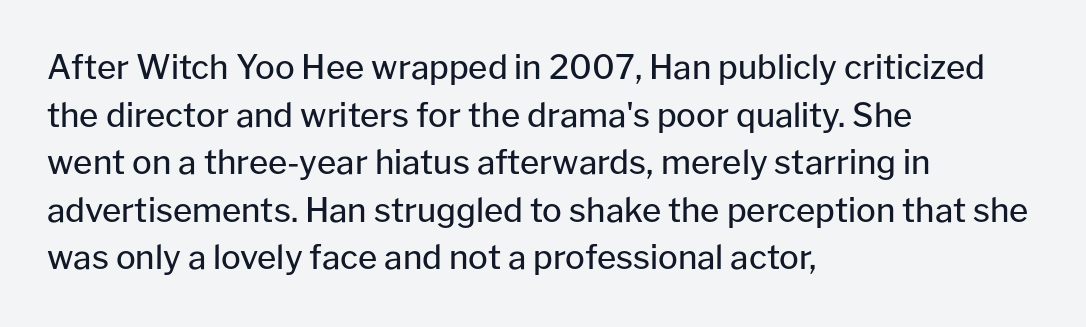
Q: Is the text bold? A: No.
Q: Is the text italic (slanted)? A: No, it is upright.
Q: Is the typeface a serif or a sans-serif typeface? A: Sans-serif.
Q: Is the text underlined? A: No.
Q: How is the paragraph aligned? A: Left-aligned.
Q: Is the spacing between letters normal or unusually wide? A: Normal.
Q: Is the spacing between lines tight, normal or loose? A: Normal.
Q: Width (condensed, normal, or wide)? A: Normal.
Q: Stroke contrast? A: Low.
Q: x-height? A: Medium.
Q: Monospaced? A: No.
